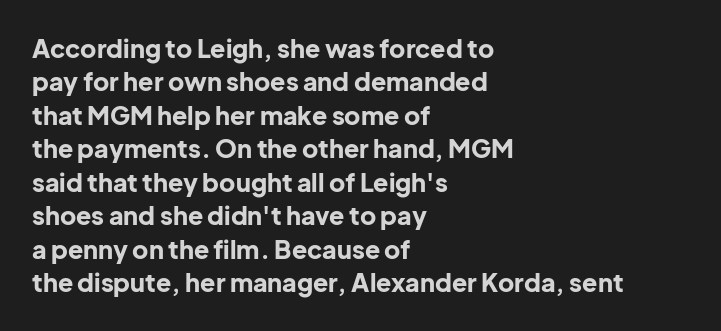
Q: Is the text bold? A: Yes.
Q: Is the text italic (slanted)? A: No, it is upright.
Q: Is the text underlined? A: No.
Q: How is the paragraph aligned? A: Left-aligned.
Q: Is the spacing between letters normal or unusually wide? A: Normal.
Q: Is the spacing between lines tight, normal or loose? A: Normal.
